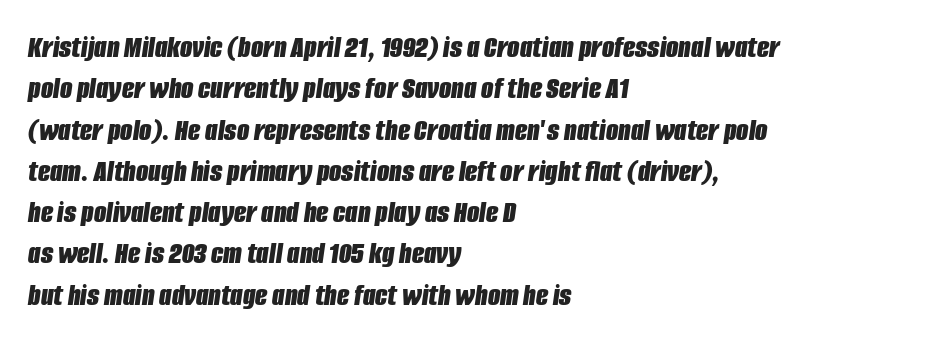
A typesetter would call this proportional, since set widths differ per character. This sample uses plain, unmodified letter spacing. Students, observe: this is what conventionally led text looks like. Has an underline been added? It has not. Where is the straight margin? On the left.
